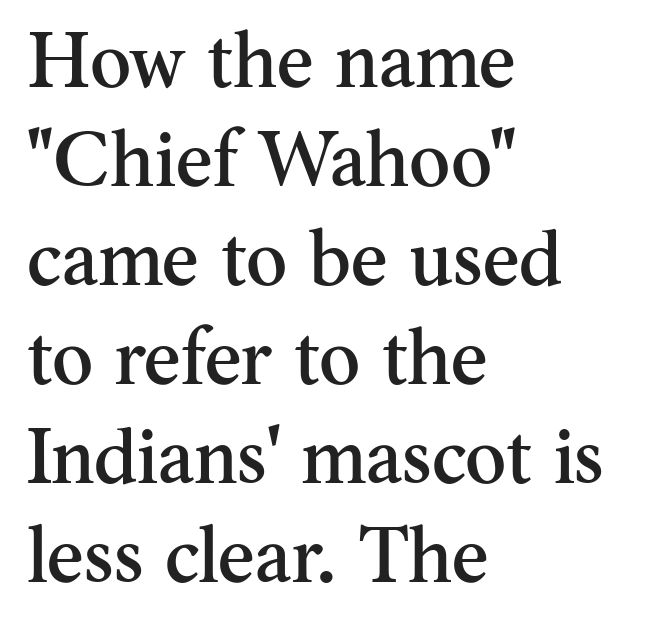
The image shows 78 px serif type, upright; set left-aligned, normal line spacing (1.27x), normal letter spacing, not underlined; medium stroke contrast and a small x-height.
